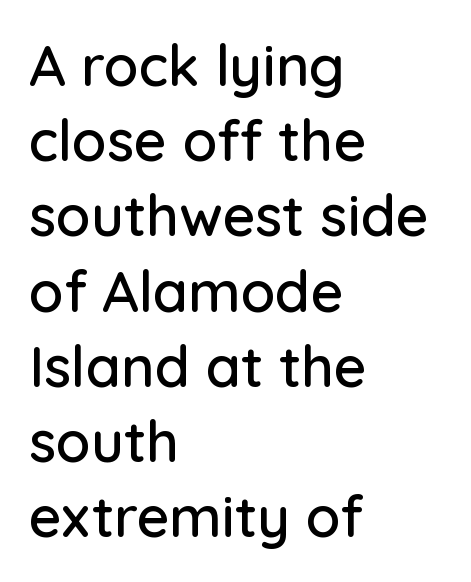
Q: Is the text italic (slanted)? A: No, it is upright.
Q: Is the typeface a serif or a sans-serif typeface? A: Sans-serif.
Q: Is the text underlined? A: No.
Q: How is the paragraph aligned? A: Left-aligned.
Q: Is the spacing between letters normal or unusually wide? A: Normal.
Q: Is the spacing between lines tight, normal or loose? A: Normal.
Q: Width (condensed, normal, or wide)? A: Normal.
Q: Stroke contrast? A: Low.
Q: x-height? A: Medium.
Q: Monospaced? A: No.
